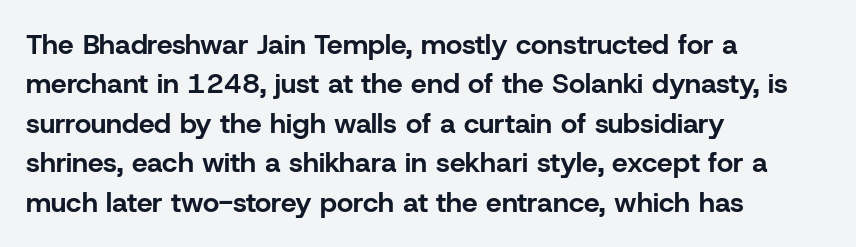
The image shows 28 px bold sans-serif type, upright; set left-aligned, normal line spacing (1.41x), normal letter spacing, not underlined; low stroke contrast and a medium x-height.
